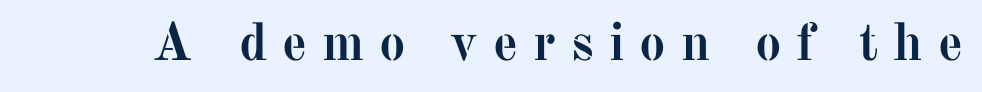
Q: Is the text bold? A: Yes.
Q: Is the text italic (slanted)? A: No, it is upright.
Q: Is the typeface a serif or a sans-serif typeface? A: Serif.
Q: Is the text underlined? A: No.
Q: Is the spacing between letters normal or unusually wide? A: Unusually wide.
Q: Width (condensed, normal, or wide)? A: Normal.
Q: Stroke contrast? A: Medium.
Q: x-height? A: Medium.
Q: Monospaced? A: No.
